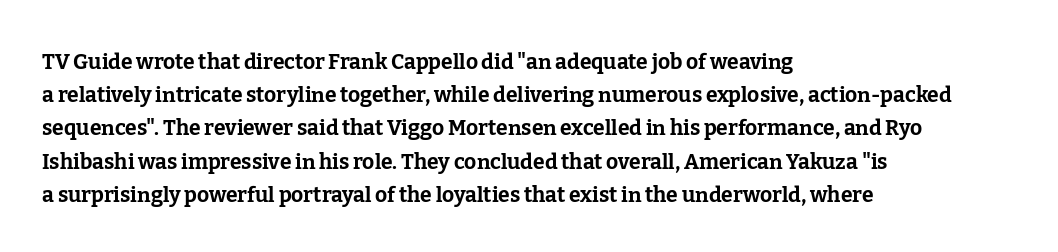
{"italic": "no", "bold": "yes", "underline": "no", "align": "left", "line_spacing": "normal", "line_spacing_ratio": 1.58, "letter_spacing": "normal", "letter_spacing_em": 0.0, "glyph_px": 21}
